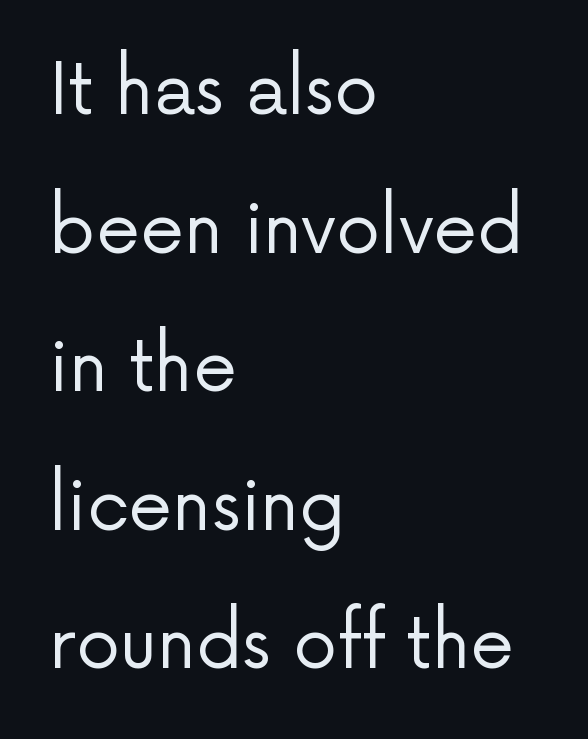
It's the straight-up-and-down kind of type. The vertical gap from one line to the next is large. Characters follow at the spacing the type designer built in. Is the type heavy? It reads as light-to-regular instead.
